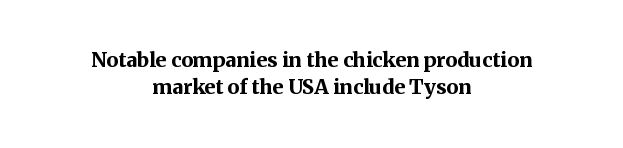
{"italic": "no", "bold": "yes", "underline": "no", "align": "center", "line_spacing": "normal", "line_spacing_ratio": 1.36, "letter_spacing": "normal", "letter_spacing_em": 0.0, "glyph_px": 20}
